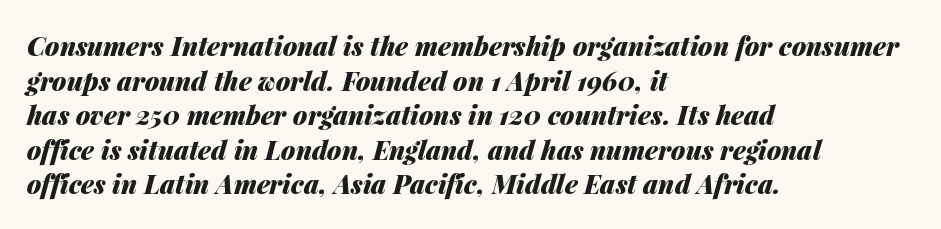
{"italic": "yes", "lean": "right", "slant_degrees": 14, "bold": "yes", "underline": "no", "align": "left", "line_spacing": "normal", "line_spacing_ratio": 1.33, "letter_spacing": "normal", "letter_spacing_em": 0.0, "glyph_px": 26}
